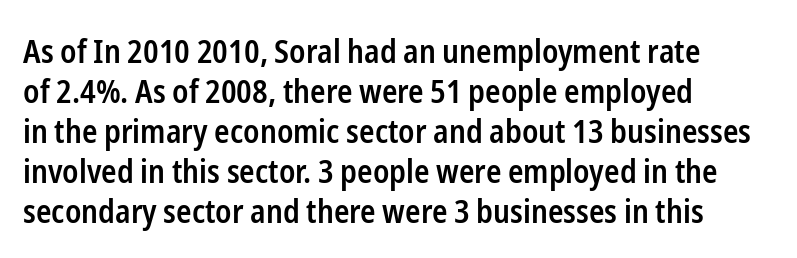
Q: Is the text bold? A: Semi-bold.
Q: Is the text italic (slanted)? A: No, it is upright.
Q: Is the typeface a serif or a sans-serif typeface? A: Sans-serif.
Q: Is the text underlined? A: No.
Q: How is the paragraph aligned? A: Left-aligned.
Q: Is the spacing between letters normal or unusually wide? A: Normal.
Q: Is the spacing between lines tight, normal or loose? A: Normal.
Q: Width (condensed, normal, or wide)? A: Condensed.
Q: Stroke contrast? A: Low.
Q: x-height? A: Medium.
Q: Monospaced? A: No.
